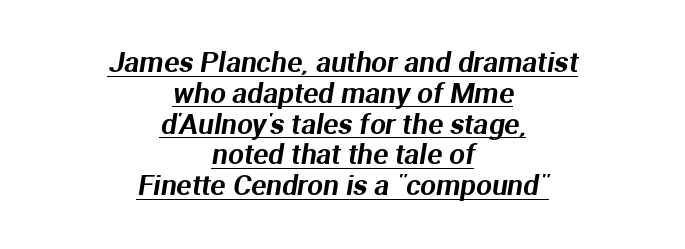
Looks like someone drew a line under every word here. A typesetter would label this face a sans. The typesetter chose a symmetrical, centered arrangement here. Very little white space separates one row of letters from the next. Note the varied advance widths — an 'i' is clearly narrower than an 'm'.
